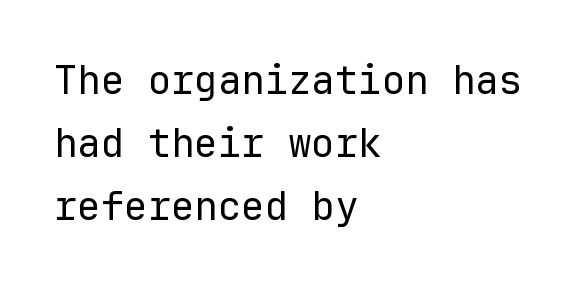
The image shows 39 px regular-weight sans-serif type, upright, monospaced; set left-aligned, normal line spacing (1.61x), normal letter spacing, not underlined; low stroke contrast and a medium x-height.
